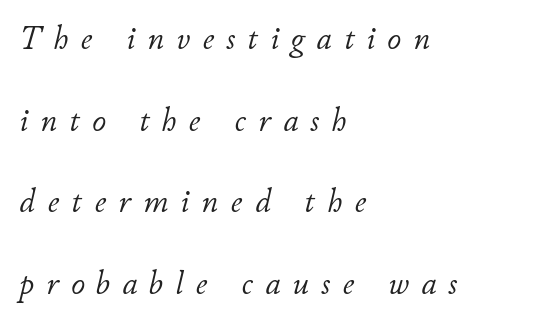
The image shows 34 px light type, italic (leaning right); set left-aligned, loose line spacing (2.4x), unusually wide letter spacing (+0.36 em), not underlined; low stroke contrast and a small x-height.
